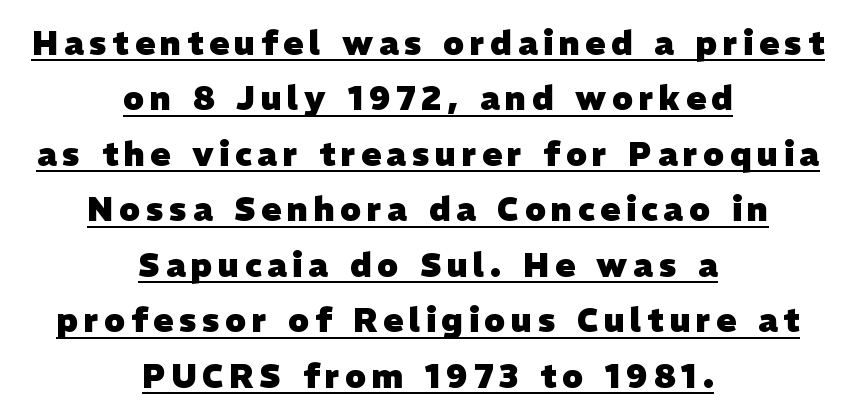
Q: Is the text bold? A: Yes.
Q: Is the typeface a serif or a sans-serif typeface? A: Sans-serif.
Q: Is the text underlined? A: Yes.
Q: How is the paragraph aligned? A: Centered.
Q: Is the spacing between lines tight, normal or loose? A: Normal.
Q: Width (condensed, normal, or wide)? A: Normal.
Q: Stroke contrast? A: Low.
Q: x-height? A: Medium.
Q: Monospaced? A: No.
